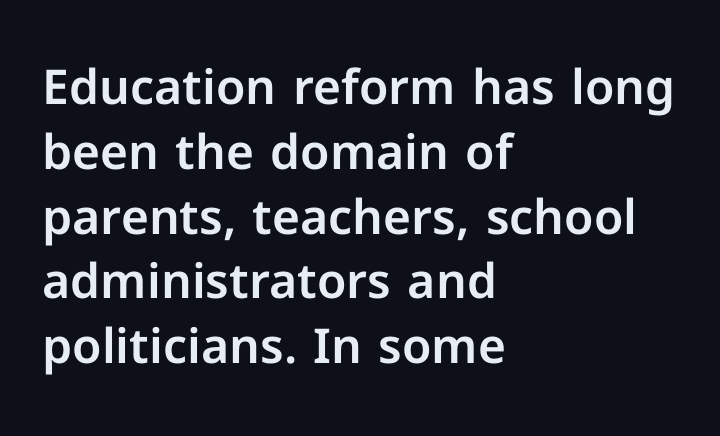
Q: Is the text italic (slanted)? A: No, it is upright.
Q: Is the typeface a serif or a sans-serif typeface? A: Sans-serif.
Q: Is the text underlined? A: No.
Q: How is the paragraph aligned? A: Left-aligned.
Q: Is the spacing between letters normal or unusually wide? A: Normal.
Q: Is the spacing between lines tight, normal or loose? A: Normal.
Q: Width (condensed, normal, or wide)? A: Normal.
Q: Stroke contrast? A: Low.
Q: x-height? A: Medium.
Q: Monospaced? A: No.
